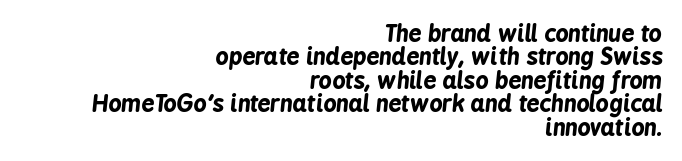
The font's italic variant was chosen for this text. The letterforms sit shoulder to shoulder at normal distance. Successive baselines arrive quickly, one right under another. This rendering features lettering with no underline.
